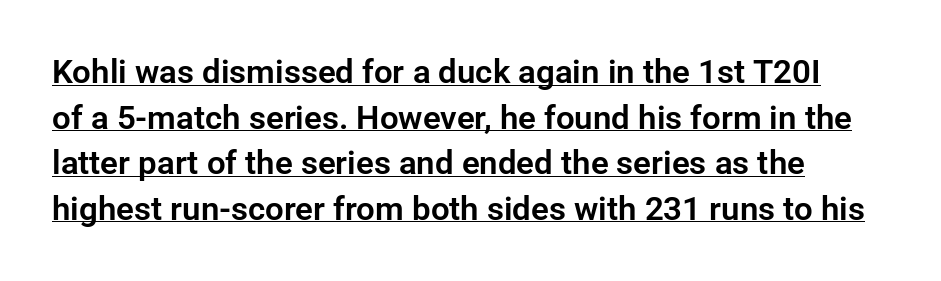
Q: Is the text italic (slanted)? A: No, it is upright.
Q: Is the typeface a serif or a sans-serif typeface? A: Sans-serif.
Q: Is the text underlined? A: Yes.
Q: How is the paragraph aligned? A: Left-aligned.
Q: Is the spacing between letters normal or unusually wide? A: Normal.
Q: Is the spacing between lines tight, normal or loose? A: Normal.
Q: Width (condensed, normal, or wide)? A: Normal.
Q: Stroke contrast? A: Low.
Q: x-height? A: Medium.
Q: Monospaced? A: No.
